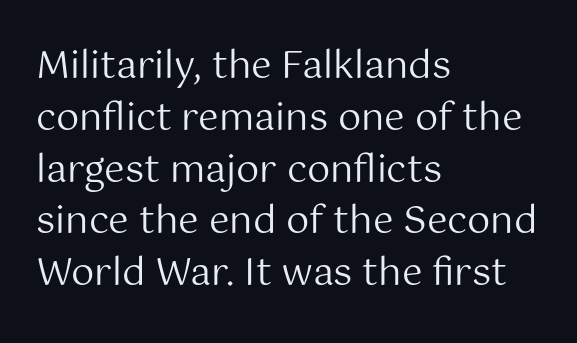
Q: Is the text bold? A: No.
Q: Is the text italic (slanted)? A: No, it is upright.
Q: Is the typeface a serif or a sans-serif typeface? A: Sans-serif.
Q: Is the text underlined? A: No.
Q: How is the paragraph aligned? A: Left-aligned.
Q: Is the spacing between letters normal or unusually wide? A: Normal.
Q: Is the spacing between lines tight, normal or loose? A: Normal.
Q: Width (condensed, normal, or wide)? A: Normal.
Q: Stroke contrast? A: Medium.
Q: x-height? A: Medium.
Q: Monospaced? A: No.
